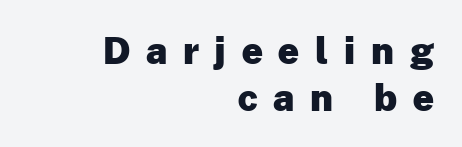
The image shows 37 px heavy sans-serif type, upright; set right-aligned, normal line spacing (1.28x), unusually wide letter spacing (+0.43 em), not underlined; low stroke contrast and a medium x-height.
